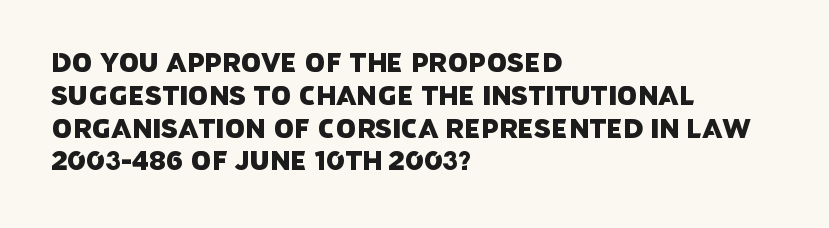
Q: Is the text underlined? A: No.
Q: How is the paragraph aligned? A: Left-aligned.
Q: Is the spacing between letters normal or unusually wide? A: Normal.
Q: Is the spacing between lines tight, normal or loose? A: Normal.
